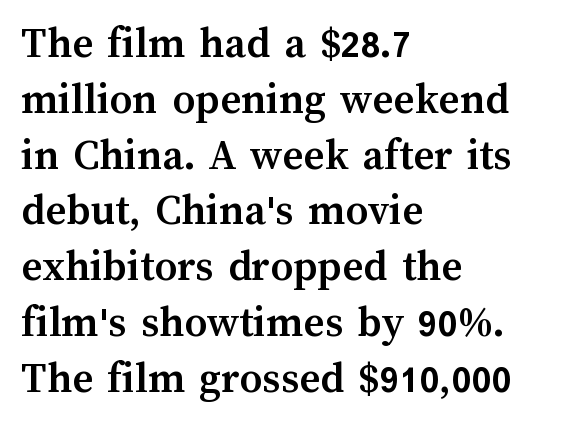
The image shows 45 px semibold type, upright; set left-aligned, line spacing 1.24x, normal letter spacing, not underlined; medium stroke contrast and a medium x-height.
